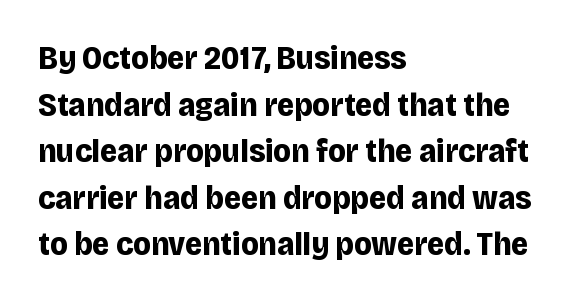
The image shows 33 px bold sans-serif type, upright; set left-aligned, normal line spacing (1.41x), normal letter spacing, not underlined; low stroke contrast and a large x-height.
